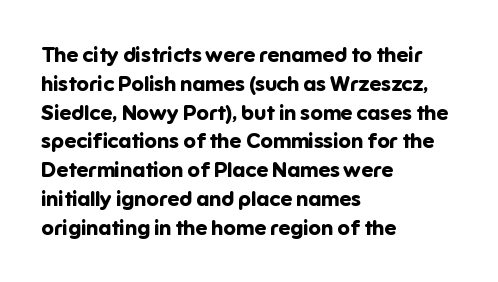
The image shows 21 px bold type, upright; set left-aligned, normal line spacing (1.37x), normal letter spacing, not underlined.
